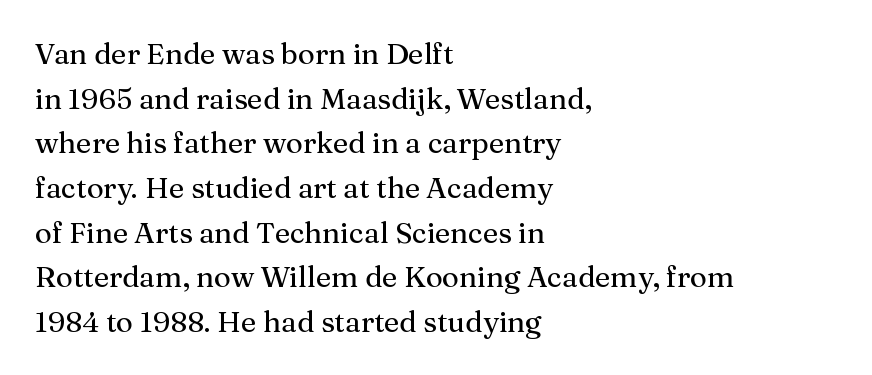
Casual observation: everything's shoved over to the left. Varying glyph widths throughout — classic text-font behaviour. Upright lettering throughout. These lines are composed in type with serifs.
